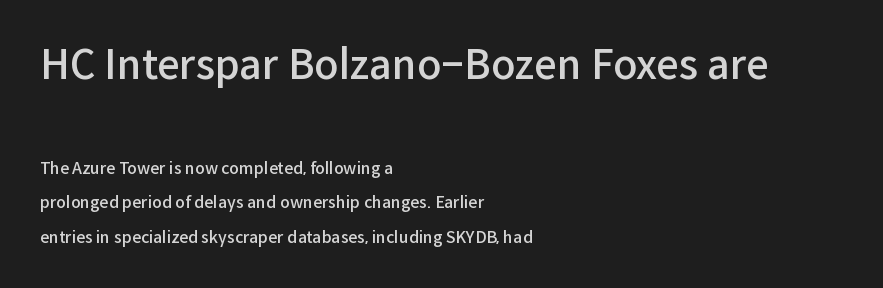
Q: Is the text bold? A: Semi-bold.
Q: Is the text italic (slanted)? A: No, it is upright.
Q: Is the typeface a serif or a sans-serif typeface? A: Sans-serif.
Q: Is the text underlined? A: No.
Q: How is the paragraph aligned? A: Left-aligned.
Q: Is the spacing between letters normal or unusually wide? A: Normal.
Q: Is the spacing between lines tight, normal or loose? A: Loose.
Q: Which block of text is set in a larger size, the first (top) or the second (bottom)? A: The first (top) one.
Q: Width (condensed, normal, or wide)? A: Normal.
Q: Stroke contrast? A: Low.
Q: x-height? A: Medium.
Q: Monospaced? A: No.
